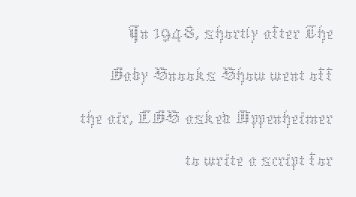
The image shows 42 px thin type, upright; set right-aligned, tight line spacing (1.01x), normal letter spacing, not underlined; medium stroke contrast and a medium x-height.
